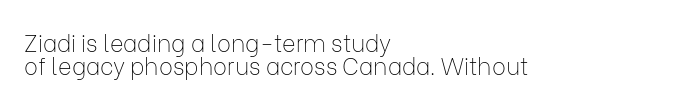
Glyph-to-glyph distance matches everyday printed text. The typesetting does not lean heavy: it is not bold. The strip under each line holds only bare page. Casual observation: everything's shoved over to the left.
